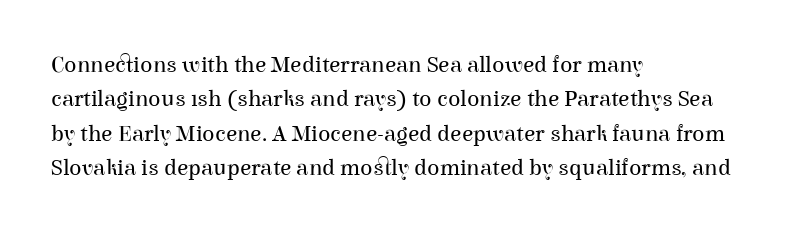
Observe the ordinary spacing: letters are neighbours, not strangers. Only glyphs here, with clear space below each row. Honestly, the row spacing looks completely unremarkable. No letter is thick-stroked: the sample isn't bold.
